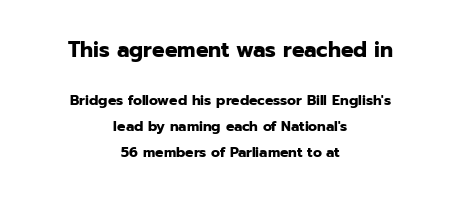
The image shows 21 px bold type, upright; set centered, line spacing 1.84x, normal letter spacing, not underlined; the first (top) block is 1.5x larger.
